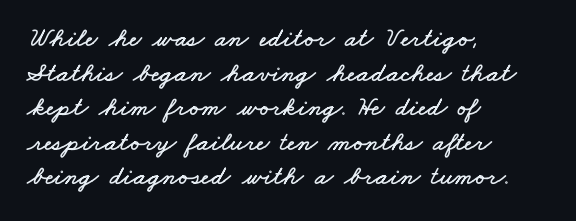
Q: Is the text underlined? A: No.
Q: How is the paragraph aligned? A: Left-aligned.
Q: Is the spacing between letters normal or unusually wide? A: Normal.
Q: Is the spacing between lines tight, normal or loose? A: Normal.
